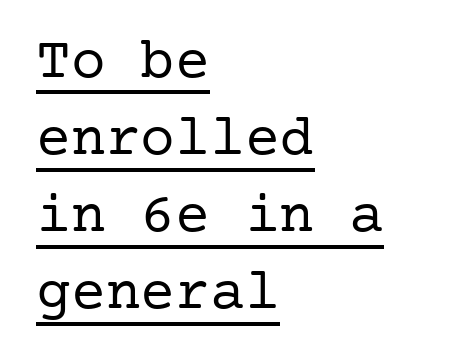
Q: Is the text bold? A: No.
Q: Is the text italic (slanted)? A: No, it is upright.
Q: Is the typeface a serif or a sans-serif typeface? A: Serif.
Q: Is the text underlined? A: Yes.
Q: How is the paragraph aligned? A: Left-aligned.
Q: Is the spacing between letters normal or unusually wide? A: Normal.
Q: Is the spacing between lines tight, normal or loose? A: Normal.
Q: Width (condensed, normal, or wide)? A: Normal.
Q: Stroke contrast? A: Low.
Q: x-height? A: Medium.
